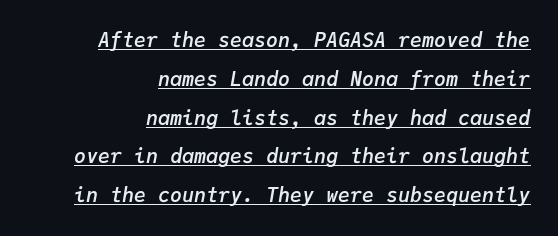
The image shows 20 px text type, italic (leaning right); set right-aligned, loose line spacing (1.94x), normal letter spacing, underlined.
